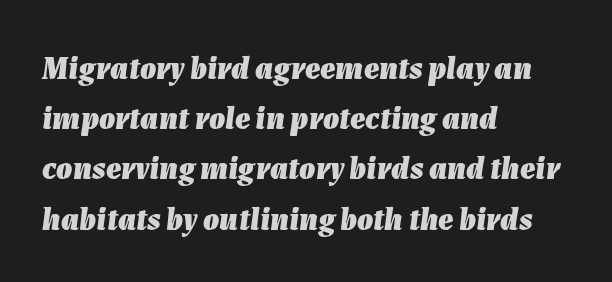
This sample uses an oblique cut, with every glyph tilted off the vertical. Heavy-handed strokes throughout: this text is bold. The words here are not underlined. Characters follow at the spacing the type designer built in. The paragraph has a hard left edge and a soft right edge.
